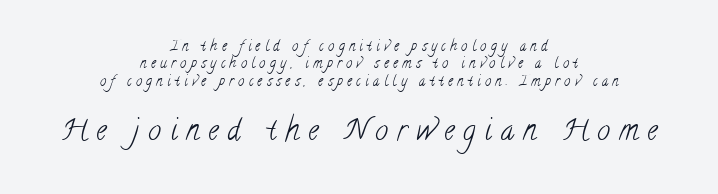
The image shows 29 px light, condensed serif type; set centered, line spacing 1.24x, unusually wide letter spacing (+0.31 em), not underlined; the second (bottom) block is 2.07x larger; low stroke contrast and a small x-height.
